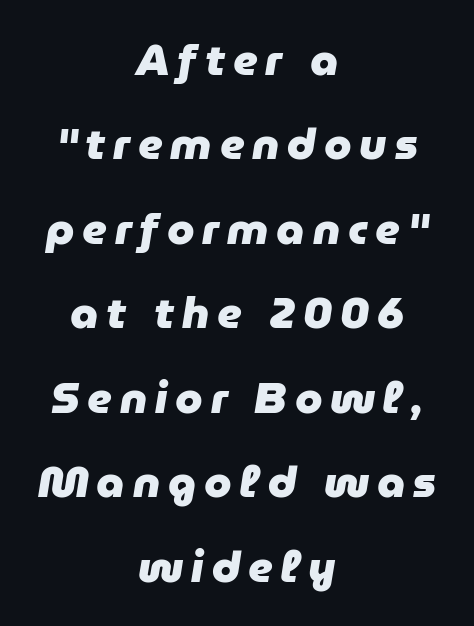
{"italic": "yes", "lean": "right", "slant_degrees": 9, "bold": "yes", "weight": "heavy", "width": "normal", "stroke_contrast": "low", "x_height": "medium", "monospaced": "no", "underline": "no", "align": "center", "line_spacing": "loose", "line_spacing_ratio": 1.92, "glyph_px": 44}
